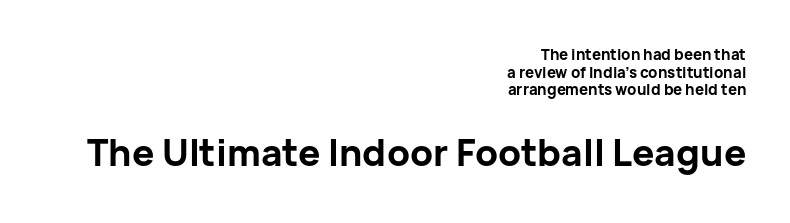
Q: Is the text bold? A: Yes.
Q: Is the text italic (slanted)? A: No, it is upright.
Q: Is the typeface a serif or a sans-serif typeface? A: Sans-serif.
Q: Is the text underlined? A: No.
Q: How is the paragraph aligned? A: Right-aligned.
Q: Is the spacing between letters normal or unusually wide? A: Normal.
Q: Which block of text is set in a larger size, the first (top) or the second (bottom)? A: The second (bottom) one.
Q: Width (condensed, normal, or wide)? A: Normal.
Q: Stroke contrast? A: Low.
Q: x-height? A: Medium.
Q: Monospaced? A: No.
